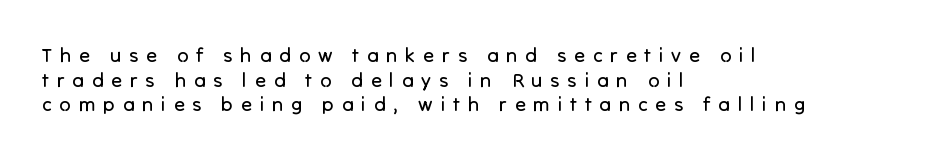
Q: Is the text bold? A: No.
Q: Is the text italic (slanted)? A: No, it is upright.
Q: Is the text underlined? A: No.
Q: How is the paragraph aligned? A: Left-aligned.
Q: Is the spacing between letters normal or unusually wide? A: Unusually wide.
